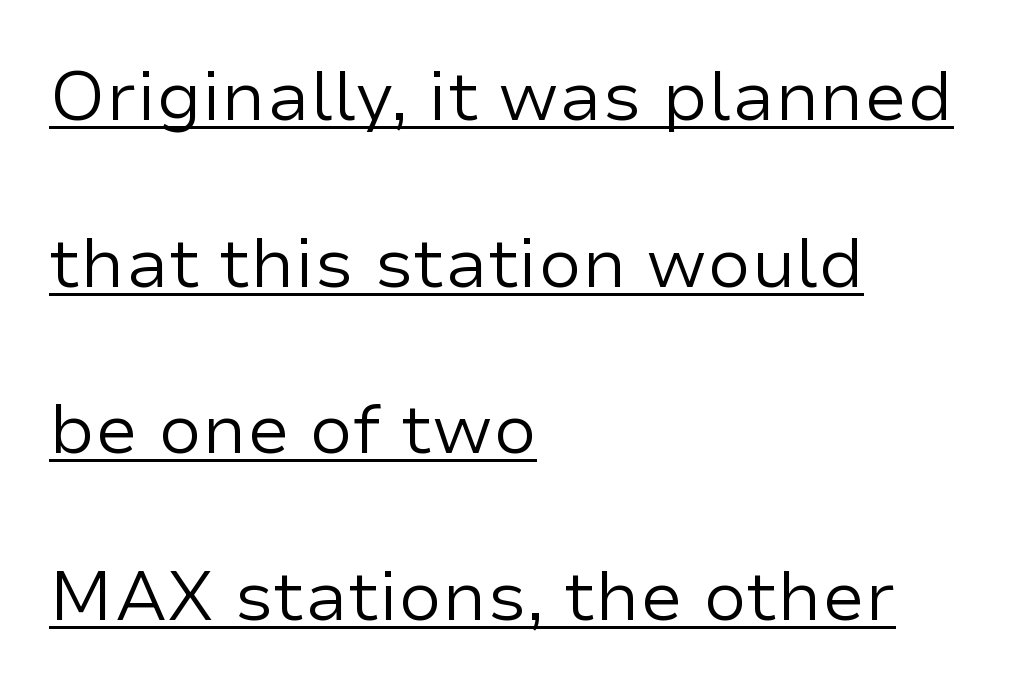
The image shows 70 px regular-weight sans-serif type, upright; set left-aligned, loose line spacing (2.38x), normal letter spacing, underlined; low stroke contrast and a medium x-height.
